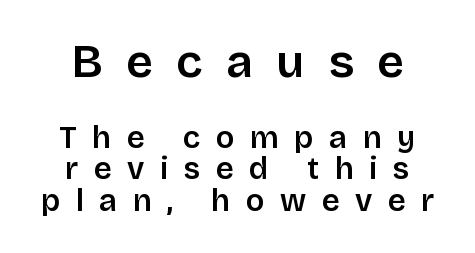
{"serif": "no", "italic": "no", "bold": "semi", "weight": "semibold", "width": "normal", "stroke_contrast": "low", "x_height": "large", "monospaced": "no", "underline": "no", "align": "center", "line_spacing": "tight", "line_spacing_ratio": 1.02, "letter_spacing": "wide", "letter_spacing_em": 0.5, "larger_block": "first", "size_ratio": 1.52, "glyph_px": 47}
